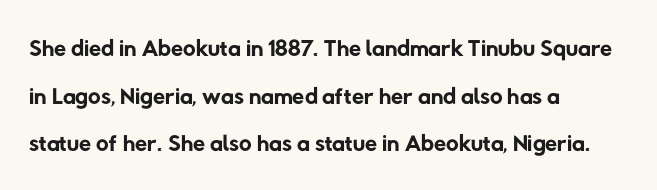
Horizontal alignment here is leftward, the default for most running prose. This is sans-serif lettering, the kind often seen on screens and signage. The passage shown is typed in a proportional face where columns would drift. Nobody drew a line under any word here. On a weight scale, this lands at 450 or below. The letterforms sit shoulder to shoulder at normal distance.
